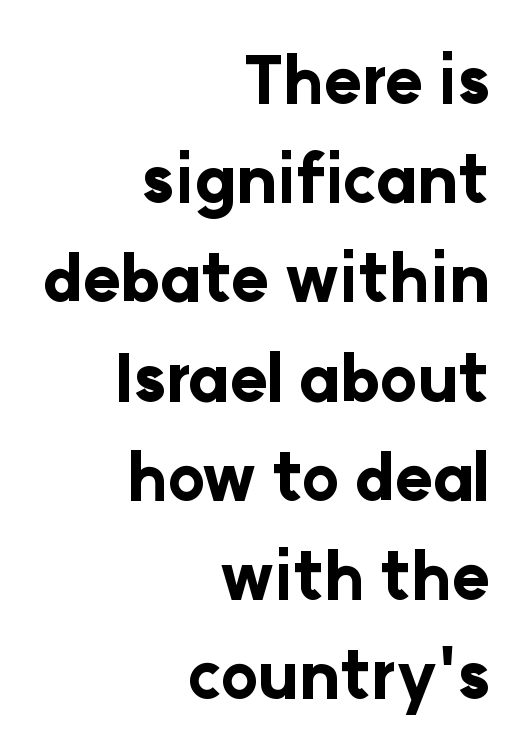
Q: Is the text bold? A: Yes.
Q: Is the text italic (slanted)? A: No, it is upright.
Q: Is the typeface a serif or a sans-serif typeface? A: Sans-serif.
Q: Is the text underlined? A: No.
Q: How is the paragraph aligned? A: Right-aligned.
Q: Is the spacing between letters normal or unusually wide? A: Normal.
Q: Is the spacing between lines tight, normal or loose? A: Normal.
Q: Width (condensed, normal, or wide)? A: Normal.
Q: Stroke contrast? A: Low.
Q: x-height? A: Medium.
Q: Monospaced? A: No.
